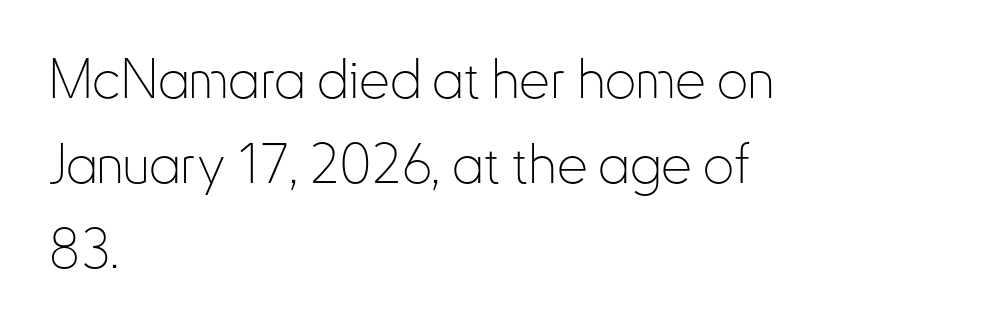
Q: Is the text bold? A: No.
Q: Is the text italic (slanted)? A: No, it is upright.
Q: Is the typeface a serif or a sans-serif typeface? A: Sans-serif.
Q: Is the text underlined? A: No.
Q: How is the paragraph aligned? A: Left-aligned.
Q: Is the spacing between letters normal or unusually wide? A: Normal.
Q: Is the spacing between lines tight, normal or loose? A: Normal.
Q: Width (condensed, normal, or wide)? A: Condensed.
Q: Stroke contrast? A: Low.
Q: x-height? A: Small.
Q: Monospaced? A: No.
